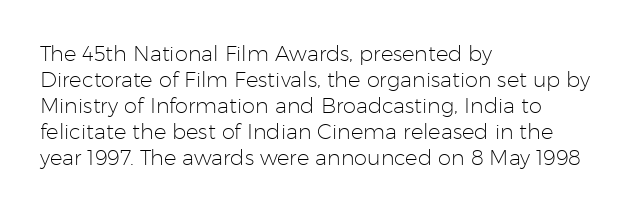
The image shows 21 px text type, upright; set left-aligned, line spacing 1.24x, normal letter spacing, not underlined.
